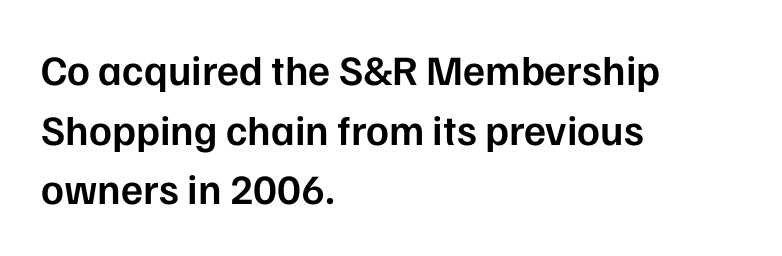
{"serif": "no", "italic": "no", "bold": "semi", "weight": "semibold", "width": "normal", "stroke_contrast": "low", "x_height": "medium", "monospaced": "no", "underline": "no", "align": "left", "line_spacing": "normal", "line_spacing_ratio": 1.42, "letter_spacing": "normal", "letter_spacing_em": 0.0, "glyph_px": 42}
